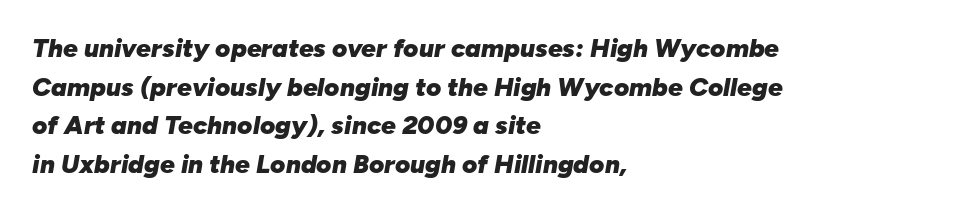
The image shows 26 px bold type, italic (leaning right); set left-aligned, normal line spacing (1.49x), normal letter spacing, not underlined.
